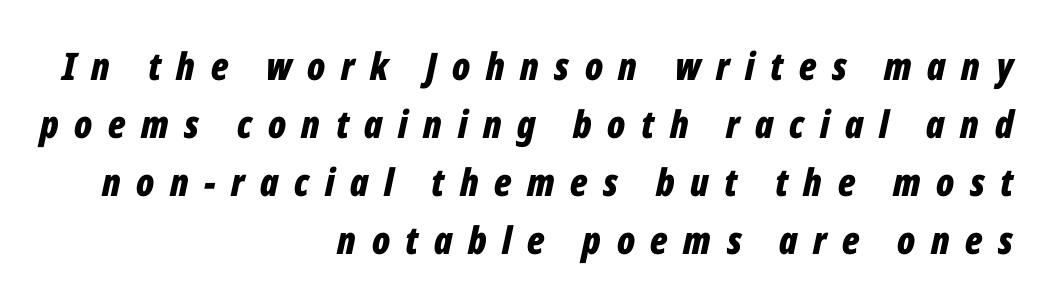
Q: Is the text bold? A: Yes.
Q: Is the text italic (slanted)? A: Yes, it leans right by about 12 degrees.
Q: Is the text underlined? A: No.
Q: How is the paragraph aligned? A: Right-aligned.
Q: Is the spacing between letters normal or unusually wide? A: Unusually wide.
Q: Is the spacing between lines tight, normal or loose? A: Normal.
Q: Width (condensed, normal, or wide)? A: Condensed.
Q: Stroke contrast? A: Low.
Q: x-height? A: Medium.
Q: Monospaced? A: No.
